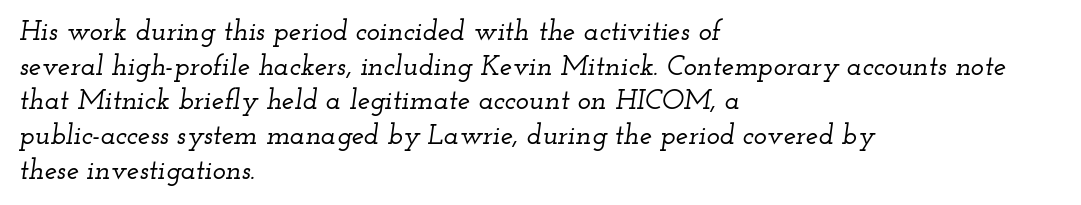
Q: Is the text italic (slanted)? A: Yes, it leans right by about 12 degrees.
Q: Is the typeface a serif or a sans-serif typeface? A: Serif.
Q: Is the text underlined? A: No.
Q: How is the paragraph aligned? A: Left-aligned.
Q: Is the spacing between letters normal or unusually wide? A: Normal.
Q: Width (condensed, normal, or wide)? A: Wide.
Q: Stroke contrast? A: Low.
Q: x-height? A: Small.
Q: Monospaced? A: No.
